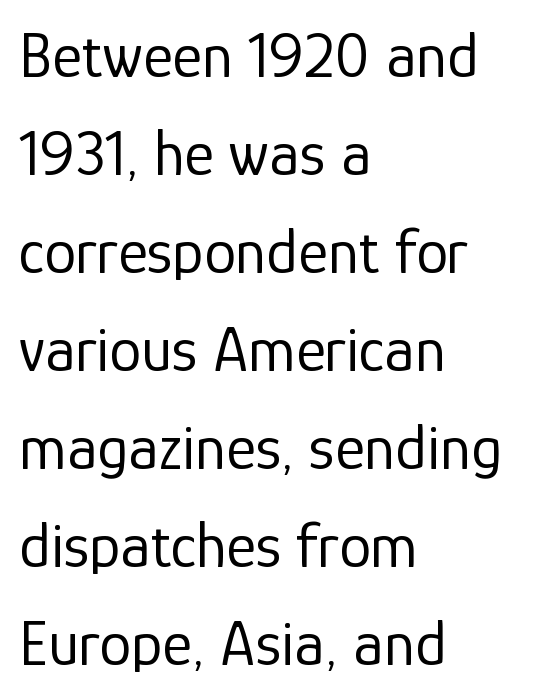
Spacing between characters is what you'd get straight out of the box. The leading is moderate, giving the passage an even texture. Just letters on the line, the space beneath them empty. The typesetting does not lean heavy: it is not bold. Horizontal alignment here is leftward, the default for most running prose. The face used here is proportionally spaced, like ordinary book or web type.
